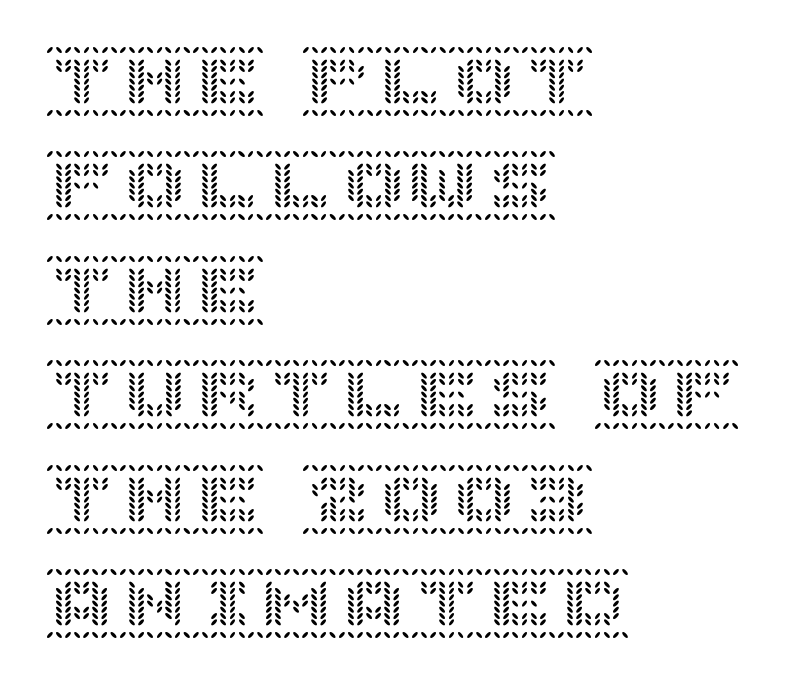
Unmarked baselines from the first word to the last. A normal amount of white space separates one row of letters from the next. This sample is left-justified, so line endings fall wherever the words run out. Italic: no, the glyphs are upright roman. Default kerning and tracking; the words read as compact shapes.
